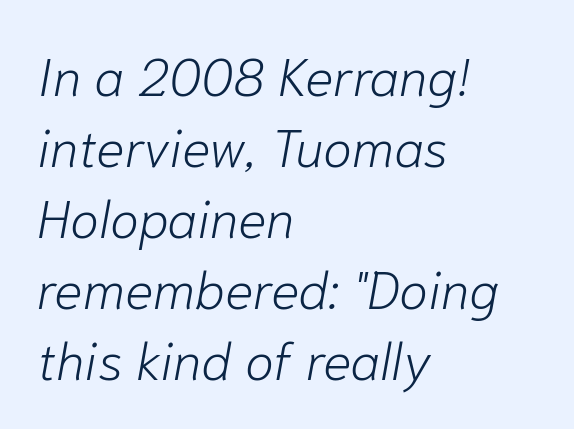
Proportional: the letters do not fall into vertical columns. The passage shown leans; its letterforms are oblique. The passage shown is not bold in any degree. One glance says typical: line gaps are just what's usual. This rendering features lettering with no underline. Tracking here is standard; glyphs follow each other at the usual distance.
